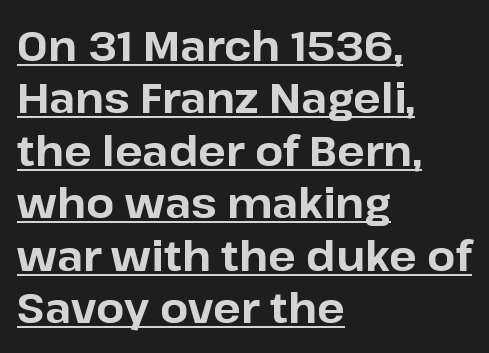
The designer left line spacing at the default. You can tell it's not italic because the verticals are truly vertical. Is there an underline? Yes — a line sits under the letters. These lines are composed in type without serifs.
